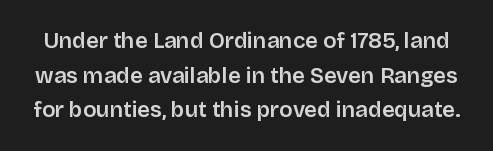
Bare-footed words on every line. Posture: straight, roman, zero tilt. Spacing between characters is what you'd get straight out of the box. One glance says typical: line gaps are just what's usual.
